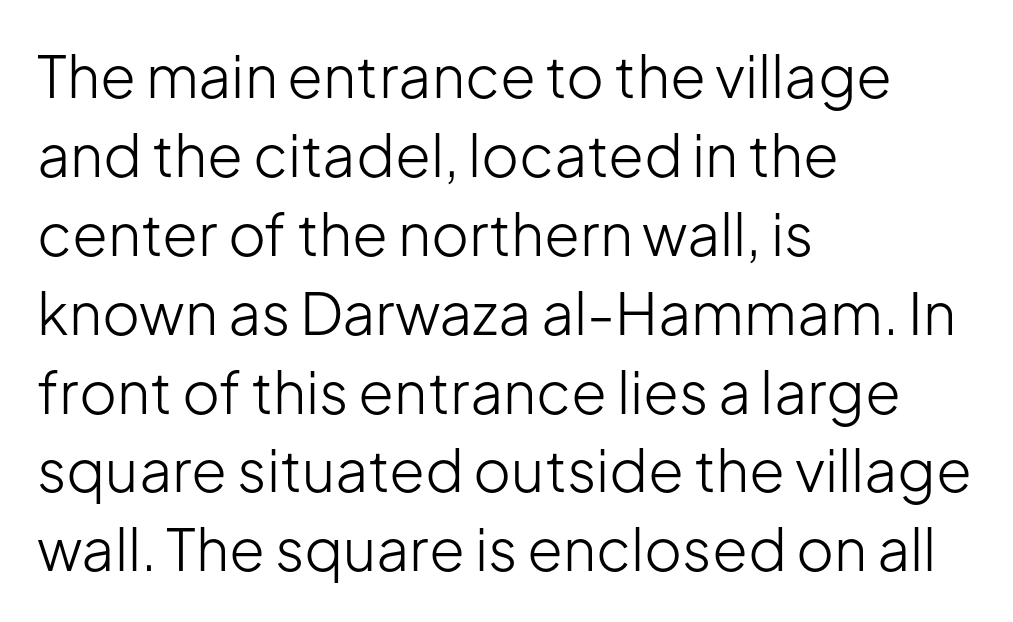
{"serif": "no", "italic": "no", "bold": "no", "weight": "light", "width": "normal", "stroke_contrast": "low", "x_height": "medium", "monospaced": "no", "underline": "no", "align": "left", "line_spacing": "normal", "line_spacing_ratio": 1.36, "letter_spacing": "normal", "letter_spacing_em": 0.0, "glyph_px": 58}
